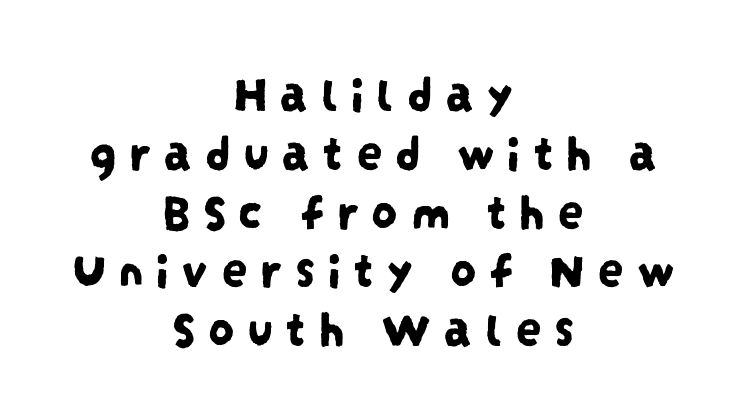
{"serif": "no", "width": "condensed", "stroke_contrast": "low", "x_height": "large", "monospaced": "no", "underline": "no", "align": "center", "line_spacing": "tight", "line_spacing_ratio": 1.13, "letter_spacing": "wide", "letter_spacing_em": 0.23, "glyph_px": 52}
